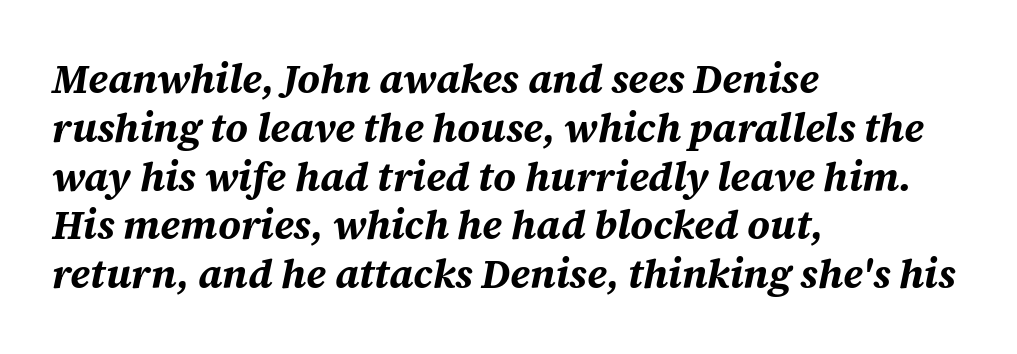
Q: Is the text bold? A: Yes.
Q: Is the text italic (slanted)? A: Yes, it leans right by about 12 degrees.
Q: Is the text underlined? A: No.
Q: How is the paragraph aligned? A: Left-aligned.
Q: Is the spacing between letters normal or unusually wide? A: Normal.
Q: Width (condensed, normal, or wide)? A: Normal.
Q: Stroke contrast? A: Medium.
Q: x-height? A: Large.
Q: Monospaced? A: No.
